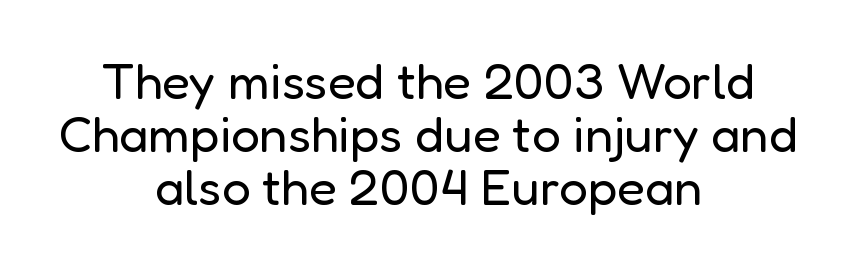
{"serif": "no", "italic": "no", "bold": "no", "weight": "regular", "width": "normal", "stroke_contrast": "low", "x_height": "medium", "monospaced": "no", "underline": "no", "align": "center", "line_spacing": "tight", "line_spacing_ratio": 1.04, "letter_spacing": "normal", "letter_spacing_em": 0.0, "glyph_px": 51}
